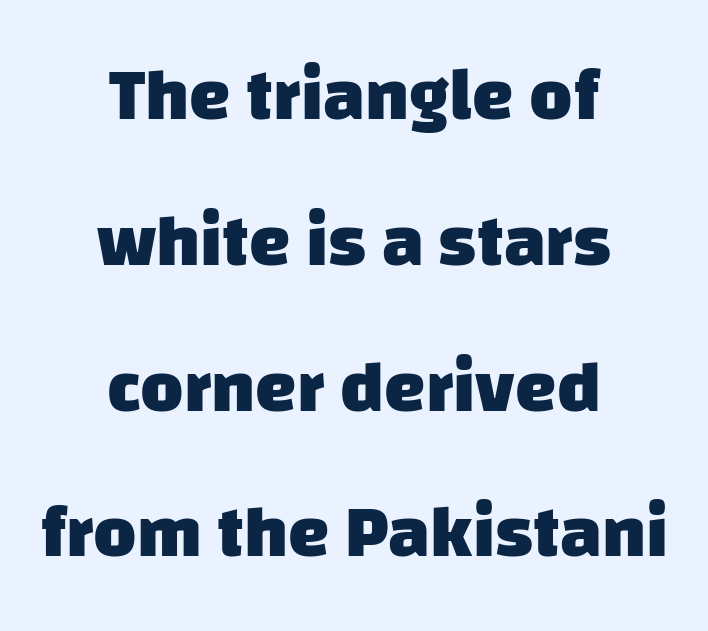
Q: Is the text bold? A: Yes.
Q: Is the typeface a serif or a sans-serif typeface? A: Sans-serif.
Q: Is the text underlined? A: No.
Q: How is the paragraph aligned? A: Centered.
Q: Is the spacing between letters normal or unusually wide? A: Normal.
Q: Is the spacing between lines tight, normal or loose? A: Loose.
Q: Width (condensed, normal, or wide)? A: Normal.
Q: Stroke contrast? A: Low.
Q: x-height? A: Large.
Q: Monospaced? A: No.
